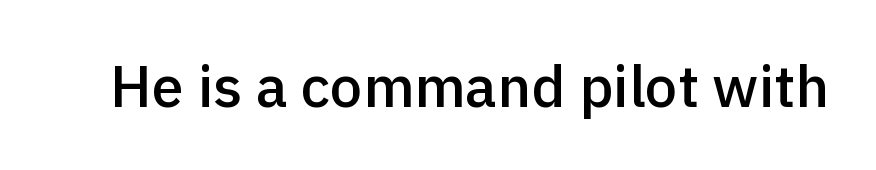
The image shows 58 px semibold sans-serif type, upright; set normal letter spacing, not underlined; a medium x-height.
